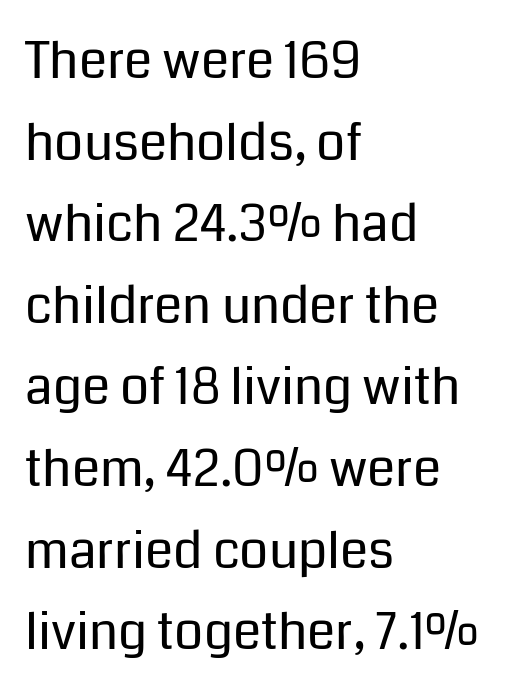
The image shows 51 px regular-weight sans-serif type, upright; set left-aligned, normal line spacing (1.6x), normal letter spacing, not underlined; low stroke contrast and a medium x-height.
